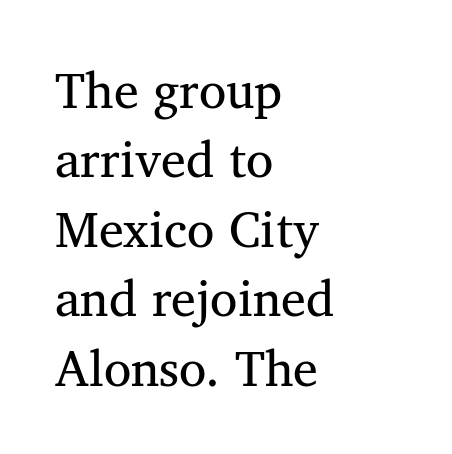
The image shows 50 px regular-weight serif type, upright; set left-aligned, normal line spacing (1.39x), normal letter spacing, not underlined; medium stroke contrast and a medium x-height.
